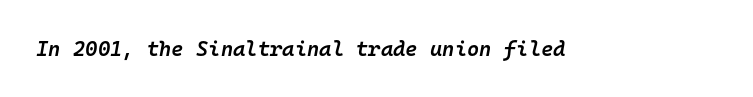
The image shows 21 px text type, italic (leaning right); set normal letter spacing, not underlined.
